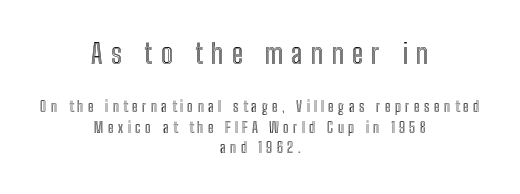
The image shows 27 px text type, upright; set centered, normal line spacing (1.47x), unusually wide letter spacing (+0.31 em), not underlined; the first (top) block is 1.93x larger.
